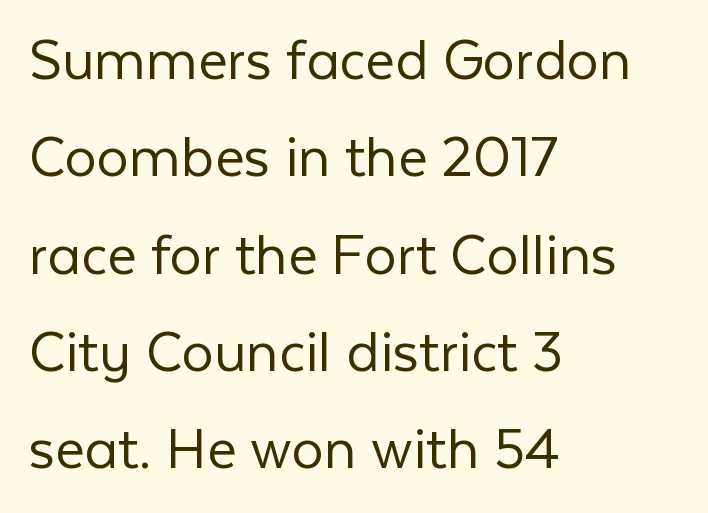
The image shows 64 px light sans-serif type, upright; set left-aligned, normal line spacing (1.52x), normal letter spacing, not underlined; low stroke contrast and a medium x-height.
